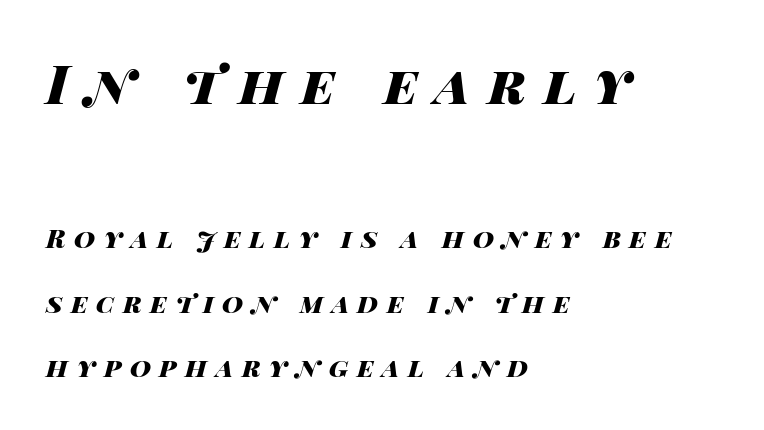
The image shows 53 px heavy, wide type, italic (leaning right); set left-aligned, loose line spacing (2.47x), unusually wide letter spacing (+0.33 em), not underlined; the first (top) block is 2.04x larger; high stroke contrast and a large x-height.
